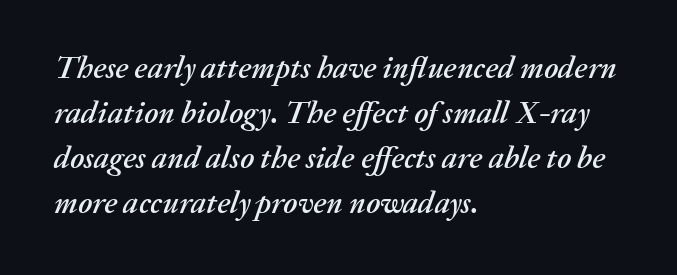
Q: Is the text italic (slanted)? A: Yes, it leans right by about 20 degrees.
Q: Is the text underlined? A: No.
Q: How is the paragraph aligned? A: Left-aligned.
Q: Is the spacing between letters normal or unusually wide? A: Normal.
Q: Is the spacing between lines tight, normal or loose? A: Normal.
Q: Width (condensed, normal, or wide)? A: Normal.
Q: Stroke contrast? A: Medium.
Q: x-height? A: Medium.
Q: Monospaced? A: No.
